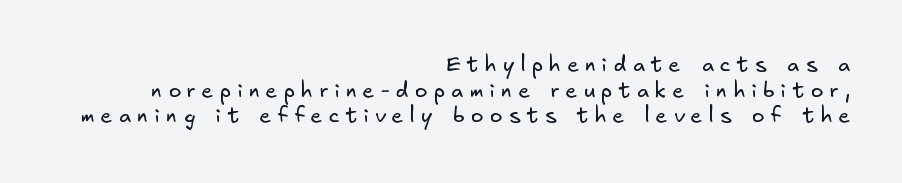
A bare baseline throughout the passage. Stem width sits at or under what a default text font uses. What stands out about the letter spacing? Its width — letters are far apart. Caption: multi-line text, flush right, ragged left.
